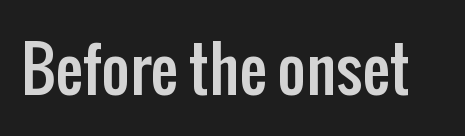
{"serif": "no", "italic": "no", "width": "condensed", "stroke_contrast": "low", "x_height": "medium", "monospaced": "no", "underline": "no", "letter_spacing": "normal", "letter_spacing_em": 0.0, "glyph_px": 62}
